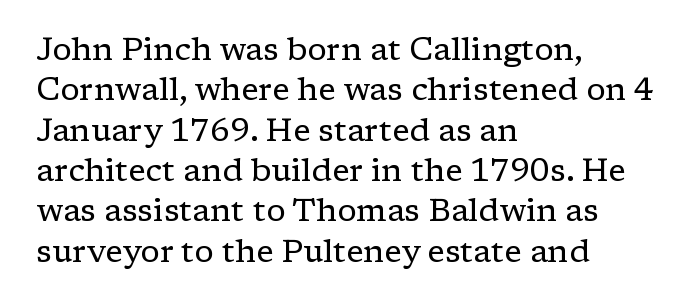
{"serif": "yes", "italic": "no", "bold": "no", "weight": "regular", "width": "normal", "stroke_contrast": "low", "x_height": "medium", "monospaced": "no", "underline": "no", "align": "left", "line_spacing": "normal", "line_spacing_ratio": 1.26, "letter_spacing": "normal", "letter_spacing_em": 0.0, "glyph_px": 32}
